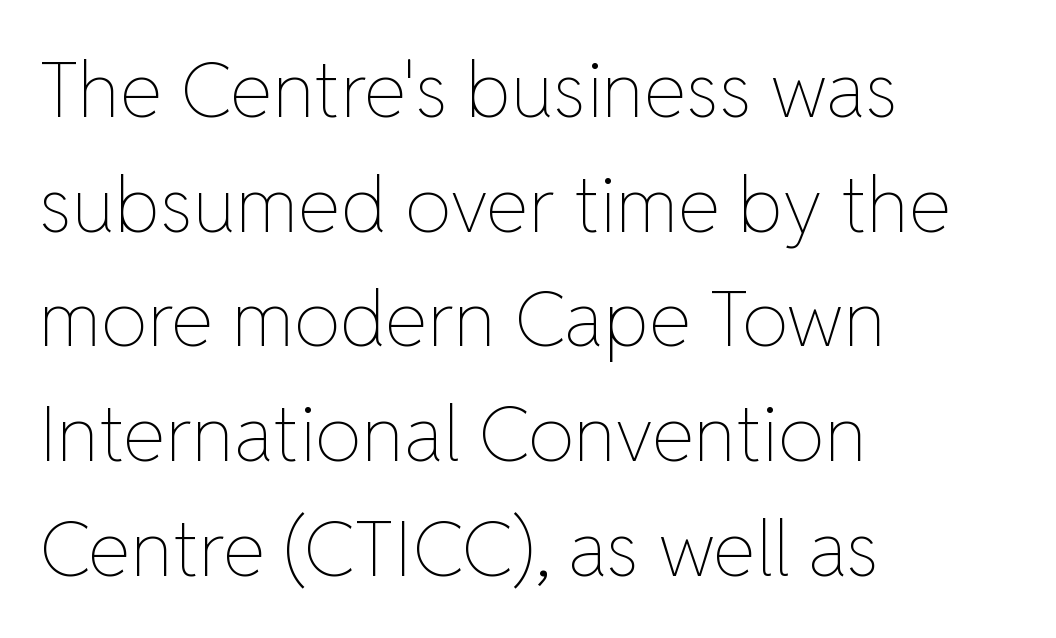
{"italic": "no", "bold": "no", "weight": "thin", "width": "normal", "stroke_contrast": "low", "x_height": "medium", "monospaced": "no", "underline": "no", "align": "left", "line_spacing": "normal", "line_spacing_ratio": 1.49, "letter_spacing": "normal", "letter_spacing_em": 0.0, "glyph_px": 77}
